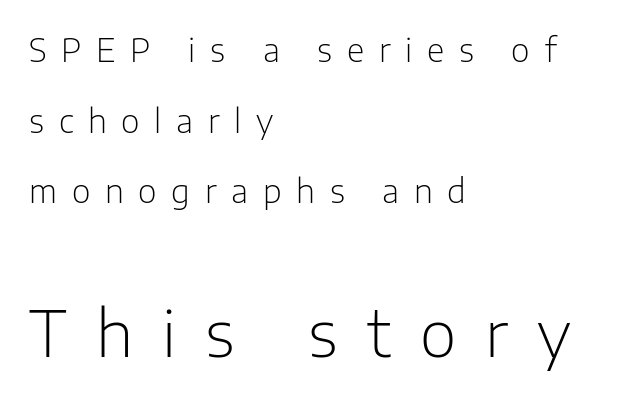
{"serif": "no", "italic": "no", "bold": "no", "weight": "light", "width": "normal", "stroke_contrast": "low", "x_height": "medium", "monospaced": "no", "underline": "no", "align": "left", "line_spacing": "loose", "line_spacing_ratio": 2.21, "letter_spacing": "wide", "letter_spacing_em": 0.46, "larger_block": "second", "size_ratio": 1.97, "glyph_px": 63}
